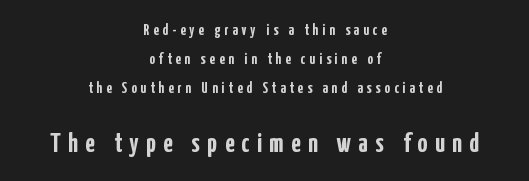
{"italic": "no", "bold": "yes", "underline": "no", "align": "center", "line_spacing": "loose", "line_spacing_ratio": 1.94, "letter_spacing": "wide", "letter_spacing_em": 0.28, "larger_block": "second", "size_ratio": 1.8, "glyph_px": 27}
